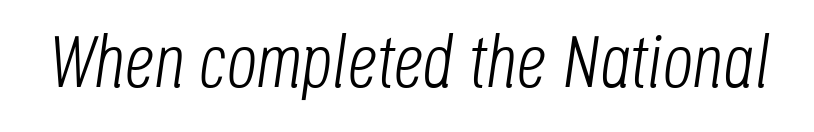
The image shows 74 px light, condensed type, italic (leaning right); set normal letter spacing, not underlined; low stroke contrast and a large x-height.
